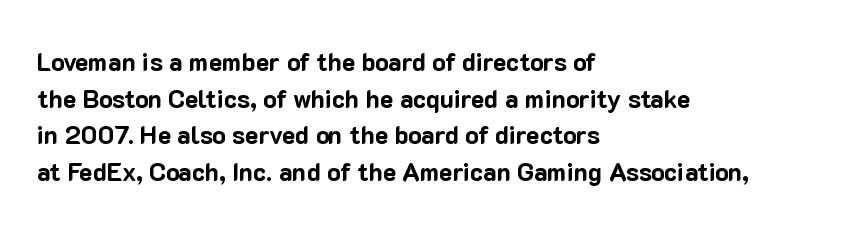
{"italic": "no", "bold": "yes", "underline": "no", "align": "left", "line_spacing": "normal", "line_spacing_ratio": 1.47, "letter_spacing": "normal", "letter_spacing_em": 0.0, "glyph_px": 25}
